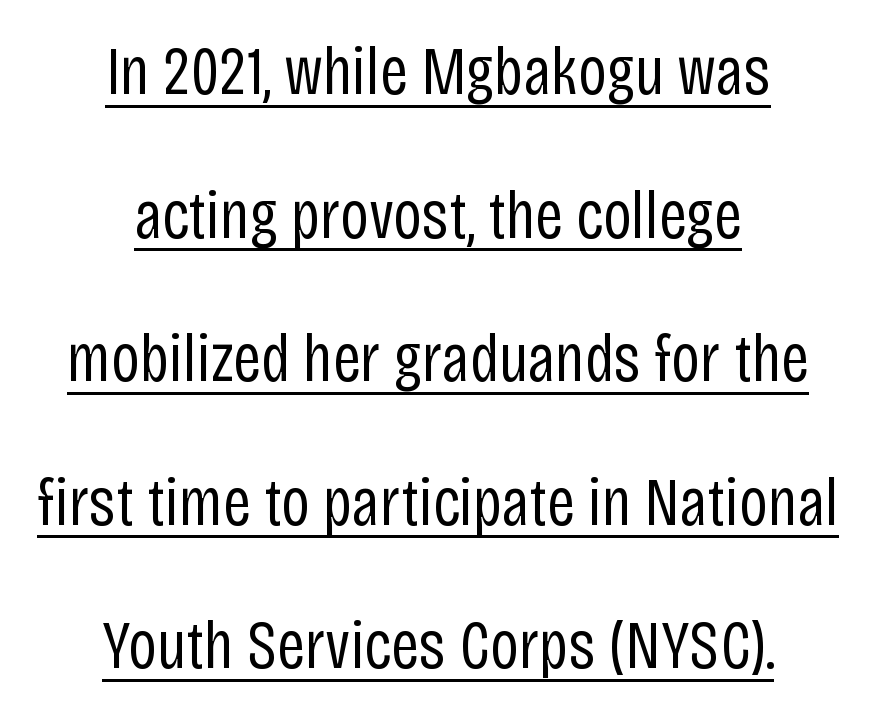
{"serif": "no", "italic": "no", "bold": "no", "weight": "regular", "width": "condensed", "stroke_contrast": "low", "x_height": "large", "monospaced": "no", "underline": "yes", "align": "center", "line_spacing": "loose", "line_spacing_ratio": 2.08, "letter_spacing": "normal", "letter_spacing_em": 0.0, "glyph_px": 69}
